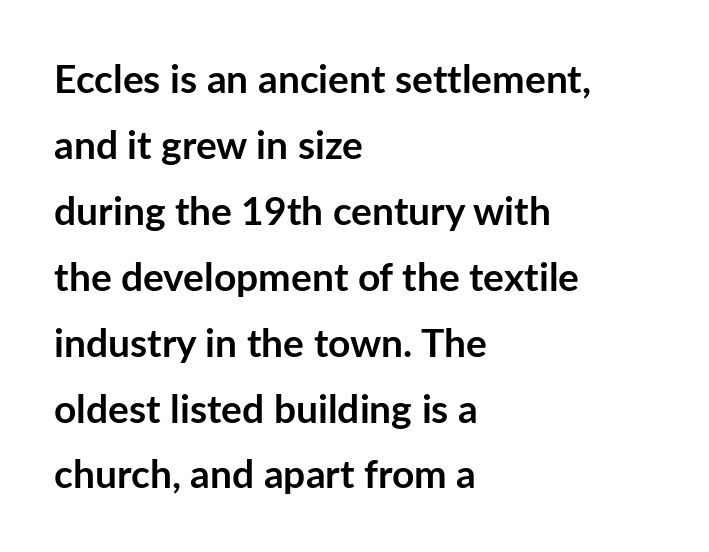
Q: Is the text bold? A: Yes.
Q: Is the text italic (slanted)? A: No, it is upright.
Q: Is the typeface a serif or a sans-serif typeface? A: Sans-serif.
Q: Is the text underlined? A: No.
Q: How is the paragraph aligned? A: Left-aligned.
Q: Is the spacing between letters normal or unusually wide? A: Normal.
Q: Is the spacing between lines tight, normal or loose? A: Normal.
Q: Width (condensed, normal, or wide)? A: Normal.
Q: Stroke contrast? A: Low.
Q: x-height? A: Medium.
Q: Monospaced? A: No.
